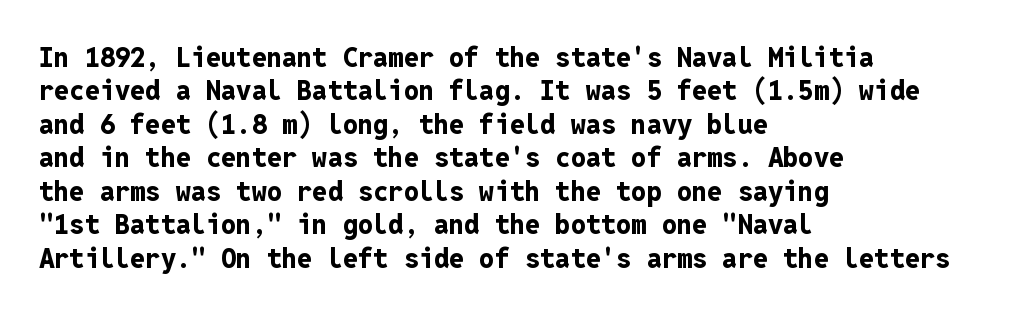
Q: Is the text bold? A: Yes.
Q: Is the text italic (slanted)? A: No, it is upright.
Q: Is the text underlined? A: No.
Q: How is the paragraph aligned? A: Left-aligned.
Q: Is the spacing between letters normal or unusually wide? A: Normal.
